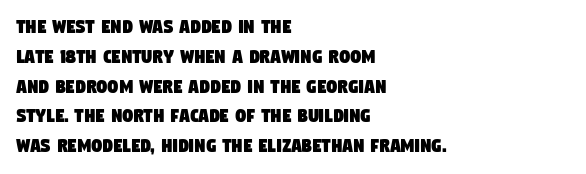
{"underline": "no", "align": "left", "line_spacing": "normal", "line_spacing_ratio": 1.42, "letter_spacing": "normal", "letter_spacing_em": 0.0, "glyph_px": 21}
